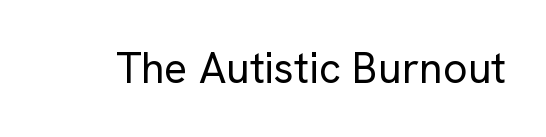
The glyphs in this specimen are sans serif. This is roman type, the default non-slanted kind. Stems and bowls with no extra thickness — not bold. Honestly, the letter spacing is just normal — you wouldn't notice it. The face used here is proportionally spaced, like ordinary book or web type.
